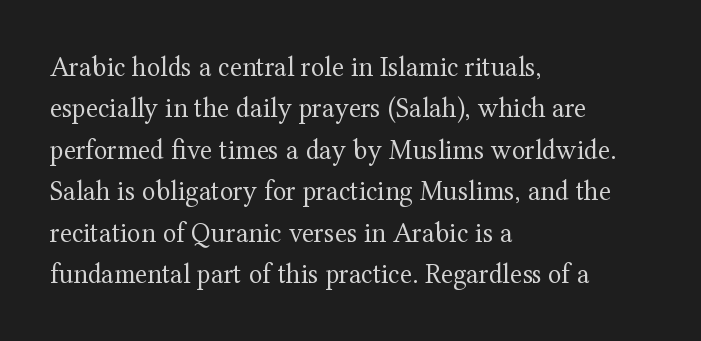
Q: Is the text bold? A: No.
Q: Is the text italic (slanted)? A: No, it is upright.
Q: Is the typeface a serif or a sans-serif typeface? A: Serif.
Q: Is the text underlined? A: No.
Q: How is the paragraph aligned? A: Left-aligned.
Q: Is the spacing between letters normal or unusually wide? A: Normal.
Q: Is the spacing between lines tight, normal or loose? A: Normal.
Q: Width (condensed, normal, or wide)? A: Normal.
Q: Stroke contrast? A: Medium.
Q: x-height? A: Medium.
Q: Monospaced? A: No.
